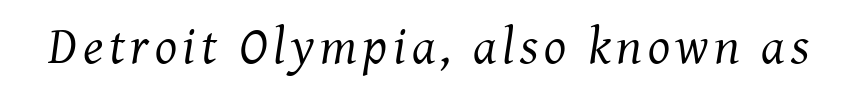
Q: Is the text bold? A: No.
Q: Is the text italic (slanted)? A: Yes, it leans right by about 8 degrees.
Q: Is the typeface a serif or a sans-serif typeface? A: Serif.
Q: Is the text underlined? A: No.
Q: Width (condensed, normal, or wide)? A: Normal.
Q: Stroke contrast? A: Medium.
Q: x-height? A: Medium.
Q: Monospaced? A: No.
